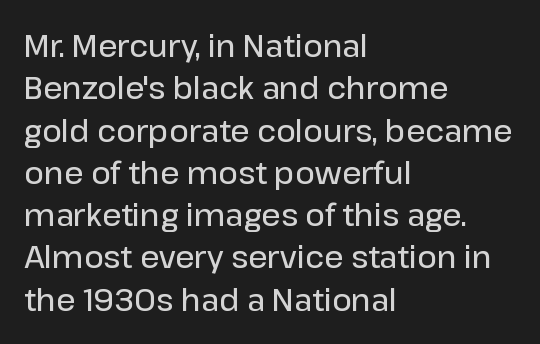
Q: Is the text bold? A: Semi-bold.
Q: Is the text italic (slanted)? A: No, it is upright.
Q: Is the typeface a serif or a sans-serif typeface? A: Sans-serif.
Q: Is the text underlined? A: No.
Q: How is the paragraph aligned? A: Left-aligned.
Q: Is the spacing between letters normal or unusually wide? A: Normal.
Q: Is the spacing between lines tight, normal or loose? A: Normal.
Q: Width (condensed, normal, or wide)? A: Normal.
Q: Stroke contrast? A: Low.
Q: x-height? A: Medium.
Q: Monospaced? A: No.
